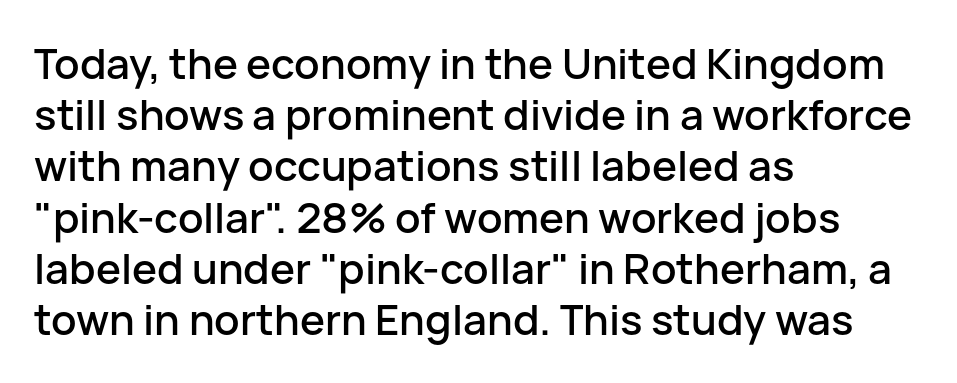
Q: Is the text italic (slanted)? A: No, it is upright.
Q: Is the typeface a serif or a sans-serif typeface? A: Sans-serif.
Q: Is the text underlined? A: No.
Q: How is the paragraph aligned? A: Left-aligned.
Q: Is the spacing between letters normal or unusually wide? A: Normal.
Q: Width (condensed, normal, or wide)? A: Normal.
Q: Stroke contrast? A: Low.
Q: x-height? A: Medium.
Q: Monospaced? A: No.
